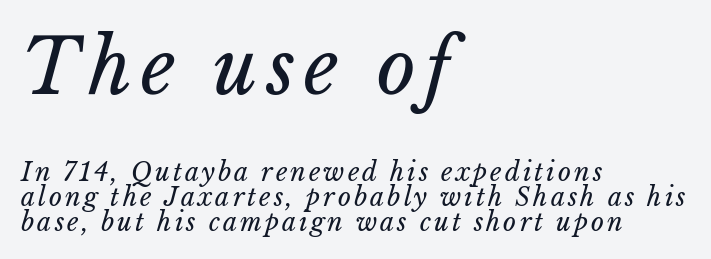
{"italic": "yes", "lean": "right", "slant_degrees": 15, "bold": "no", "weight": "regular", "width": "normal", "stroke_contrast": "low", "x_height": "medium", "monospaced": "no", "underline": "no", "align": "left", "line_spacing": "tight", "line_spacing_ratio": 1.0, "larger_block": "first", "size_ratio": 3.0, "glyph_px": 75}
